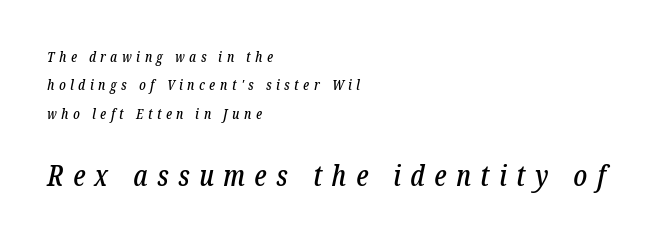
The image shows 29 px condensed serif type, italic (leaning right); set left-aligned, loose line spacing (2.02x), unusually wide letter spacing (+0.33 em), not underlined; the second (bottom) block is 2.07x larger; low stroke contrast and a medium x-height.
